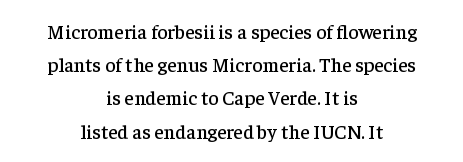
The image shows 20 px text type, upright; set centered, normal line spacing (1.66x), normal letter spacing, not underlined.
